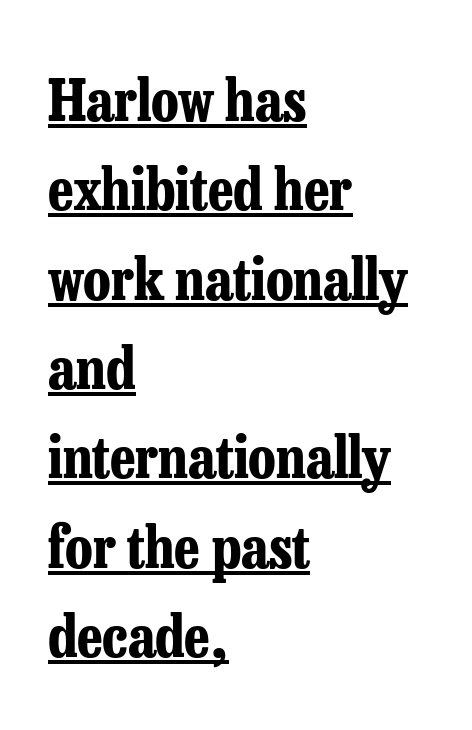
The image shows 58 px bold, condensed serif type, upright; set left-aligned, normal line spacing (1.54x), normal letter spacing, underlined; low stroke contrast and a medium x-height.
